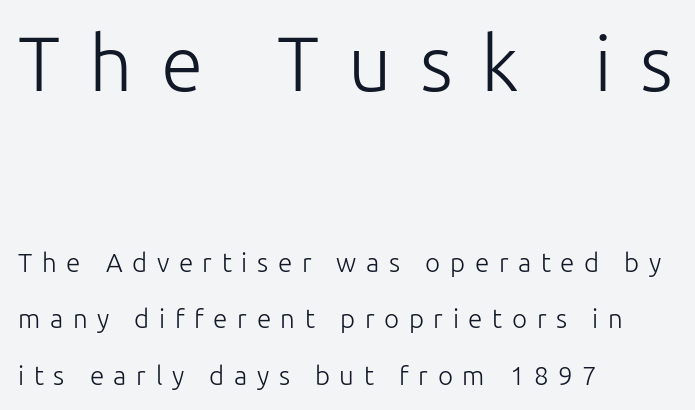
The image shows 77 px light sans-serif type, upright; set left-aligned, loose line spacing (2.17x), unusually wide letter spacing (+0.37 em), not underlined; the first (top) block is 2.96x larger; low stroke contrast and a medium x-height.
